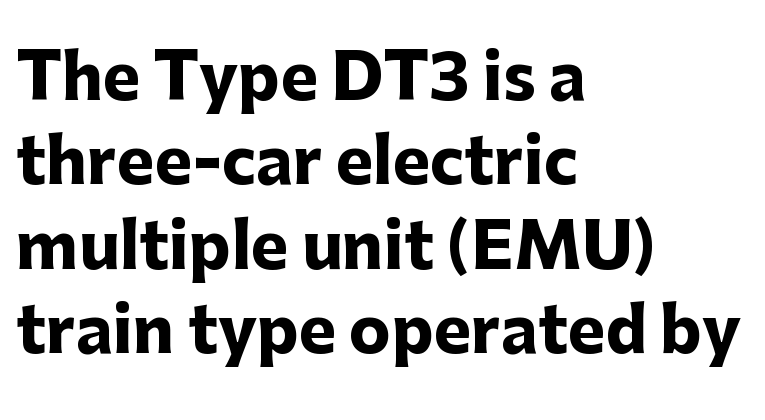
The image shows 63 px heavy sans-serif type, upright; set left-aligned, normal line spacing (1.34x), normal letter spacing, not underlined; low stroke contrast and a medium x-height.
